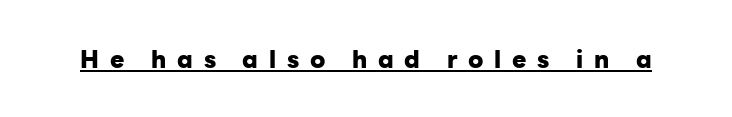
{"italic": "no", "bold": "yes", "underline": "yes", "letter_spacing": "wide", "letter_spacing_em": 0.45, "glyph_px": 24}
